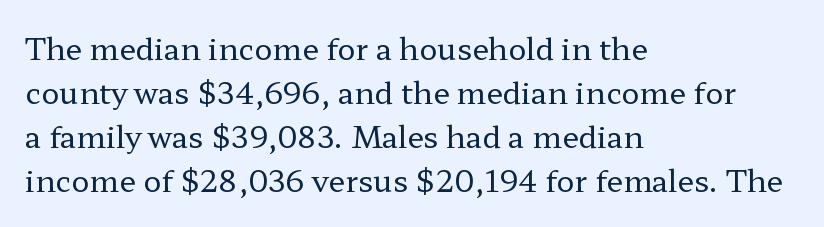
{"serif": "yes", "italic": "no", "bold": "no", "weight": "regular", "width": "wide", "stroke_contrast": "low", "x_height": "medium", "monospaced": "no", "underline": "no", "align": "left", "line_spacing": "normal", "line_spacing_ratio": 1.47, "letter_spacing": "normal", "letter_spacing_em": 0.0, "glyph_px": 30}
